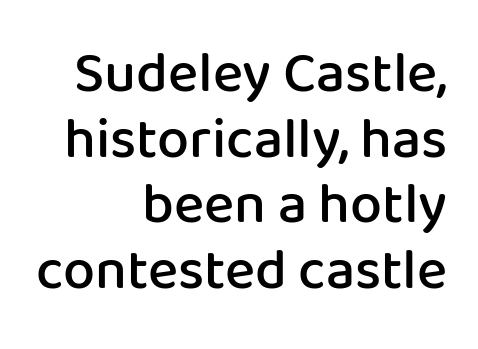
The image shows 57 px semibold sans-serif type, upright; set right-aligned, tight line spacing (1.15x), normal letter spacing, not underlined; low stroke contrast and a medium x-height.
